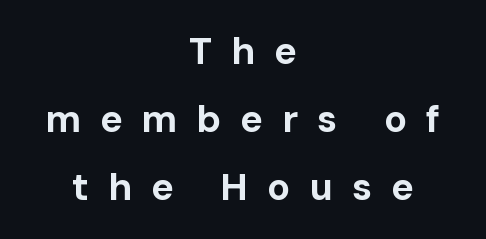
Q: Is the text bold? A: Yes.
Q: Is the text italic (slanted)? A: No, it is upright.
Q: Is the typeface a serif or a sans-serif typeface? A: Sans-serif.
Q: Is the text underlined? A: No.
Q: How is the paragraph aligned? A: Centered.
Q: Is the spacing between letters normal or unusually wide? A: Unusually wide.
Q: Width (condensed, normal, or wide)? A: Normal.
Q: Stroke contrast? A: Low.
Q: x-height? A: Medium.
Q: Monospaced? A: No.
